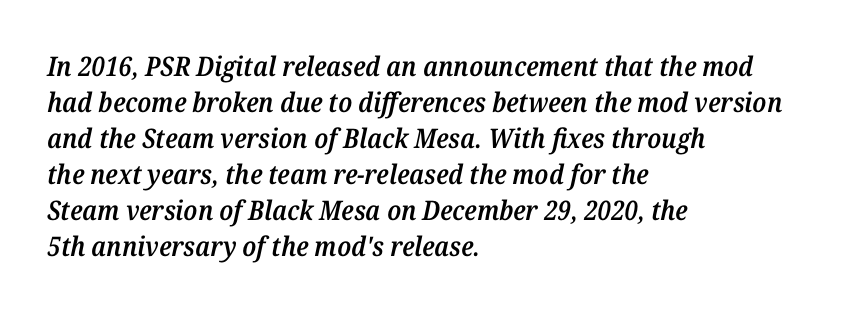
The glyphs are unaccompanied by any horizontal stroke below them. A typesetter would call this zero additional tracking. The letters are slanted; this is an italic face. The typesetting leans somewhat heavy: a semibold. A normal amount of white space separates one row of letters from the next. Line beginnings align vertically; line endings do not.
